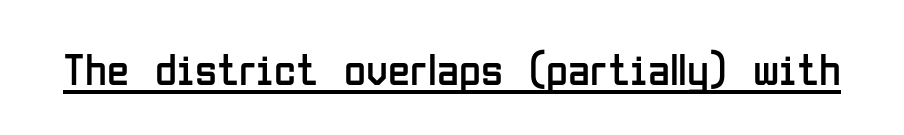
Q: Is the text bold? A: No.
Q: Is the text italic (slanted)? A: No, it is upright.
Q: Is the typeface a serif or a sans-serif typeface? A: Sans-serif.
Q: Is the text underlined? A: Yes.
Q: Is the spacing between letters normal or unusually wide? A: Normal.
Q: Width (condensed, normal, or wide)? A: Condensed.
Q: Stroke contrast? A: Low.
Q: x-height? A: Medium.
Q: Monospaced? A: No.
